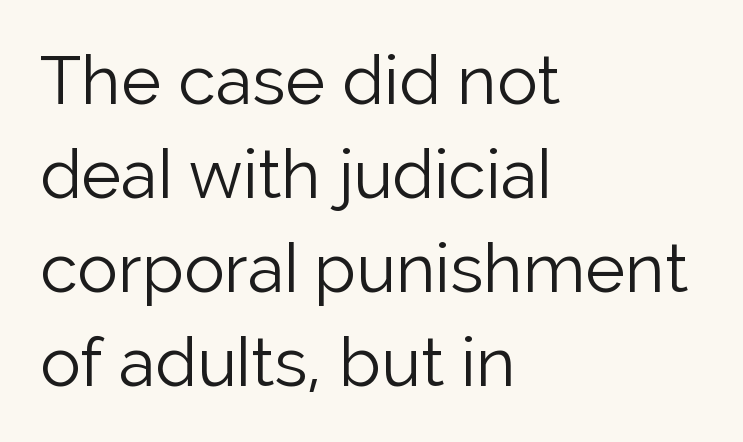
{"serif": "no", "italic": "no", "bold": "no", "weight": "light", "width": "normal", "stroke_contrast": "low", "x_height": "medium", "monospaced": "no", "underline": "no", "align": "left", "line_spacing": "normal", "line_spacing_ratio": 1.38, "letter_spacing": "normal", "letter_spacing_em": 0.0, "glyph_px": 68}
